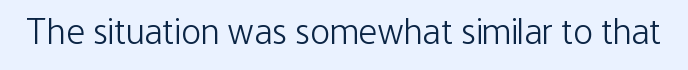
{"serif": "no", "italic": "no", "bold": "no", "weight": "light", "width": "condensed", "stroke_contrast": "low", "x_height": "medium", "monospaced": "no", "underline": "no", "letter_spacing": "normal", "letter_spacing_em": 0.0, "glyph_px": 37}
